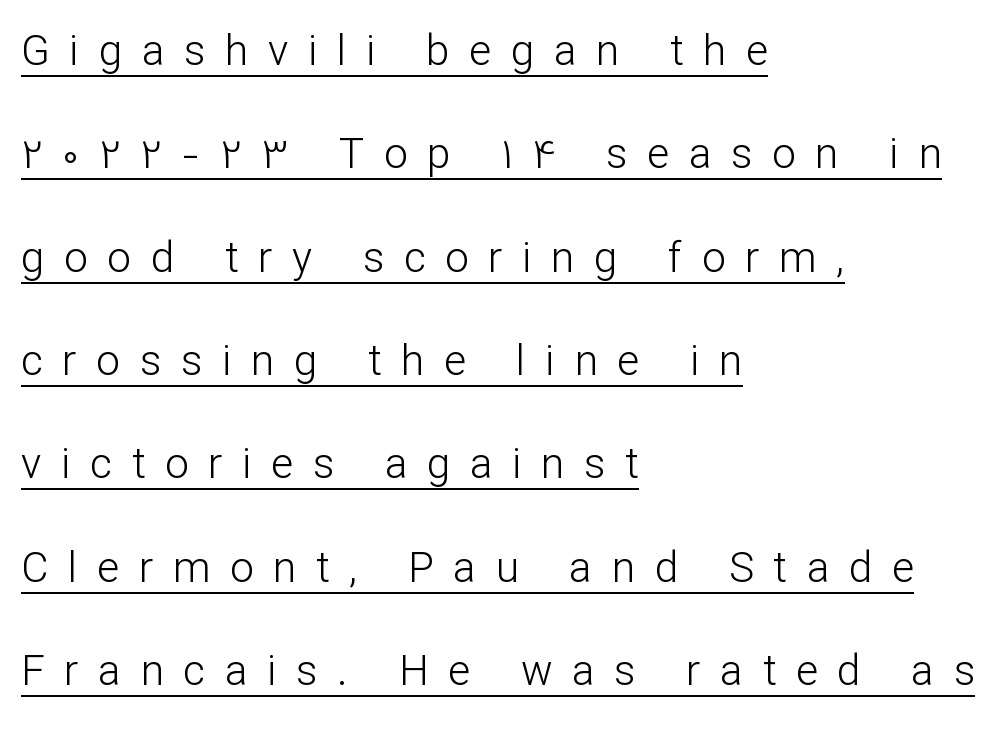
Is this a sans? Yes — the strokes have no serifs. Whoever set this chose breathing room over compactness in the vertical rhythm. Looks like regular typesetting: each glyph gets only the width it needs. The lines in this sample share a left origin and differ only in where they stop. Weight class: somewhere from thin through regular.
